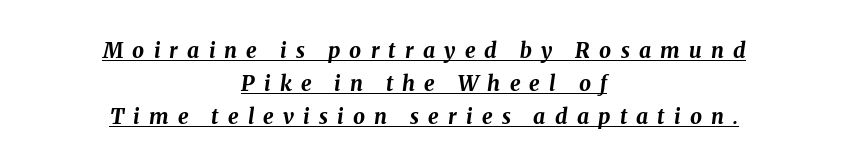
Q: Is the text bold? A: Yes.
Q: Is the text italic (slanted)? A: Yes, it leans right by about 8 degrees.
Q: Is the text underlined? A: Yes.
Q: How is the paragraph aligned? A: Centered.
Q: Is the spacing between letters normal or unusually wide? A: Unusually wide.
Q: Is the spacing between lines tight, normal or loose? A: Normal.
